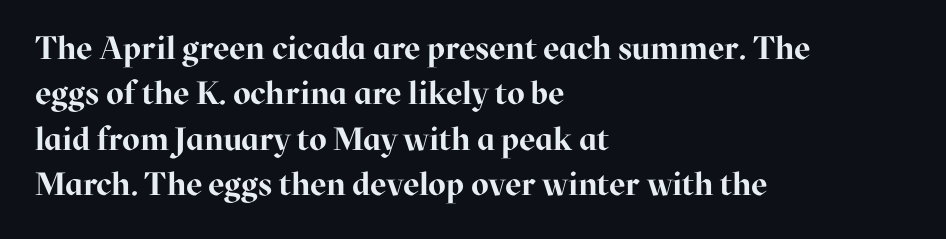
Q: Is the text bold? A: Yes.
Q: Is the text italic (slanted)? A: No, it is upright.
Q: Is the typeface a serif or a sans-serif typeface? A: Serif.
Q: Is the text underlined? A: No.
Q: How is the paragraph aligned? A: Left-aligned.
Q: Is the spacing between letters normal or unusually wide? A: Normal.
Q: Is the spacing between lines tight, normal or loose? A: Normal.
Q: Width (condensed, normal, or wide)? A: Normal.
Q: Stroke contrast? A: High.
Q: x-height? A: Medium.
Q: Monospaced? A: No.
